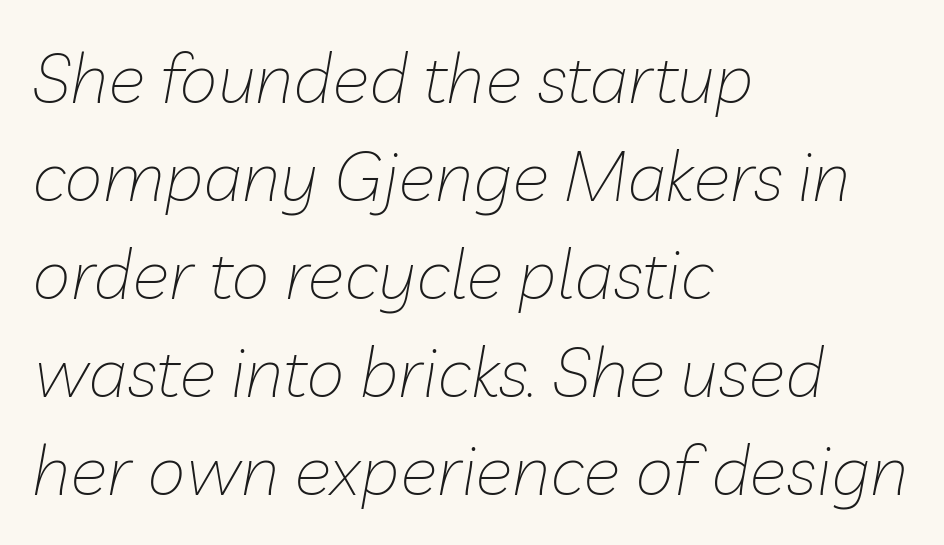
The image shows 70 px thin type, italic (leaning right); set left-aligned, normal line spacing (1.4x), normal letter spacing, not underlined; low stroke contrast and a medium x-height.
